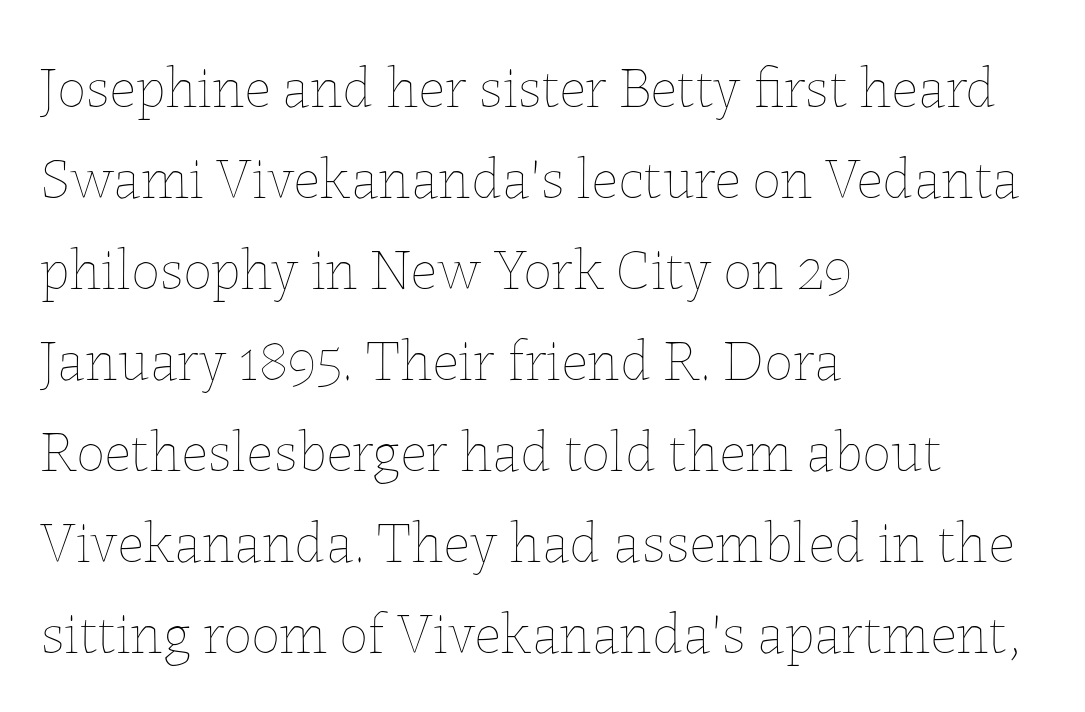
{"italic": "no", "bold": "no", "weight": "thin", "width": "normal", "stroke_contrast": "low", "x_height": "medium", "monospaced": "no", "underline": "no", "align": "left", "line_spacing": "normal", "line_spacing_ratio": 1.57, "letter_spacing": "normal", "letter_spacing_em": 0.0, "glyph_px": 58}
